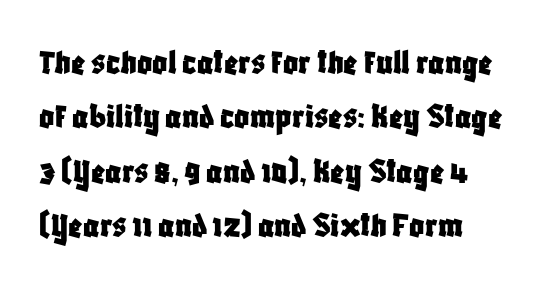
{"serif": "no", "italic": "no", "width": "condensed", "stroke_contrast": "low", "x_height": "large", "monospaced": "no", "underline": "no", "line_spacing": "normal", "line_spacing_ratio": 1.47, "letter_spacing": "normal", "letter_spacing_em": 0.0, "glyph_px": 37}
